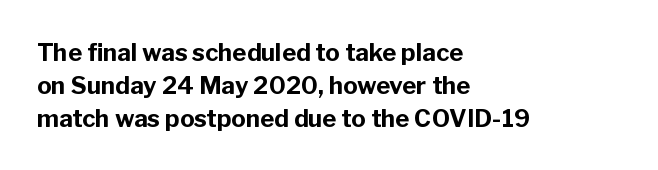
The image shows 24 px bold type, upright; set left-aligned, normal line spacing (1.37x), normal letter spacing, not underlined.
